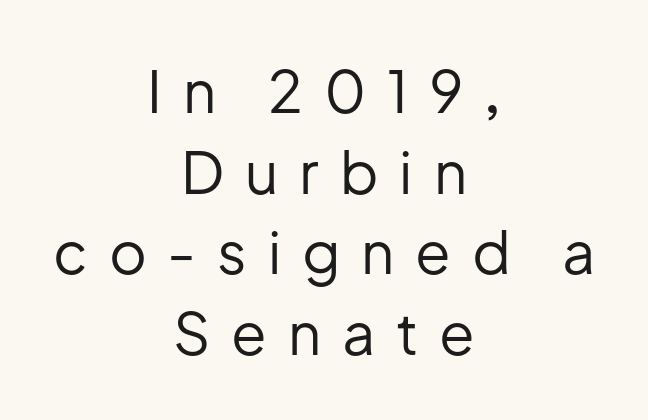
Reading down the block, each line starts at a different indent, mirrored at its end. The passage shown is typed in a proportional face where columns would drift. The baseline area is clear. Is the stroke heavy? The answer is a plain regular-or-lighter. Baseline-to-baseline distance is the conventional proportion of letter height.
